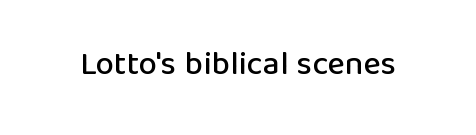
Q: Is the text italic (slanted)? A: No, it is upright.
Q: Is the typeface a serif or a sans-serif typeface? A: Sans-serif.
Q: Is the text underlined? A: No.
Q: Is the spacing between letters normal or unusually wide? A: Normal.
Q: Width (condensed, normal, or wide)? A: Normal.
Q: Stroke contrast? A: Low.
Q: x-height? A: Medium.
Q: Monospaced? A: No.
